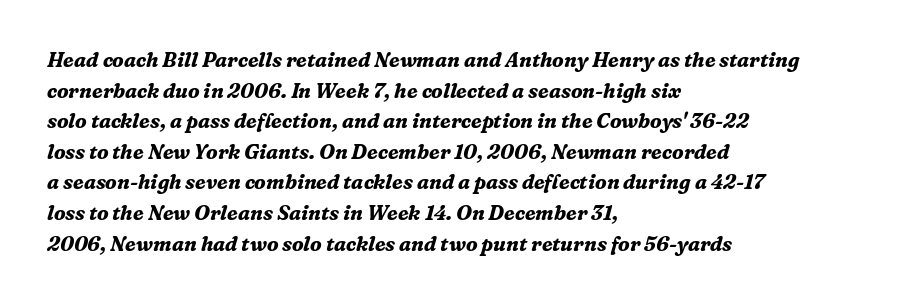
The rows are spaced the way most documents space them. If you drew a line through each stem, it would be angled. Notice how the passage keeps a crisp vertical edge on the left only. This rendering features lettering with no underline. This rendering leaves character spacing at its baseline value.
